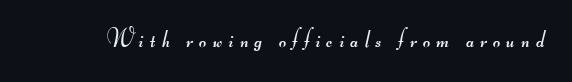
Weight: in the light-to-regular range. Lines of text with bare space underneath. The letters are spread apart with noticeably loose tracking.
